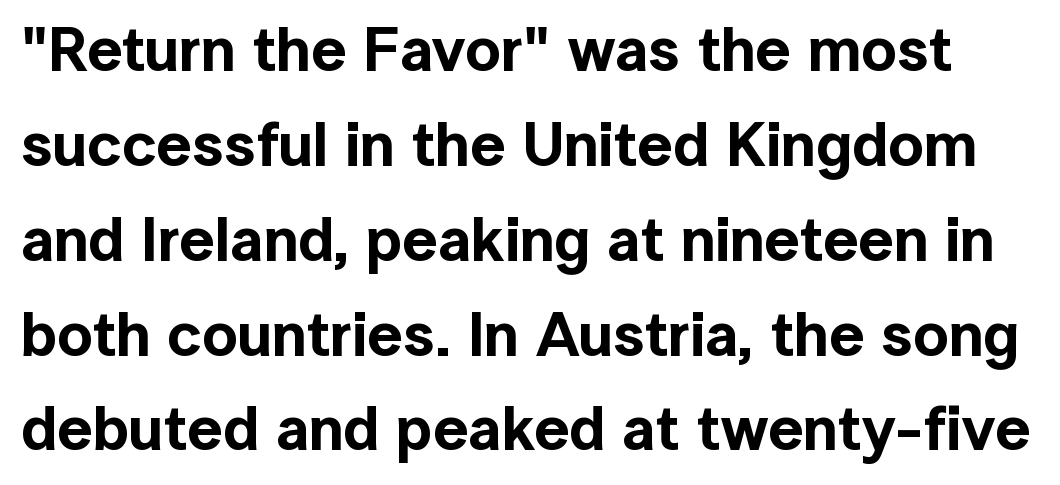
Each letter keeps its own natural width here, so spacing adapts to shape. Does extra space separate the letters? No, they use regular spacing. Vertically, the passage feels balanced, rows spaced as you'd expect. Unmarked baselines from the first word to the last. Look at the bottom of the vertical strokes: they stop flat, with no serifs. Tall strokes in this sample are plumb rather than angled.
